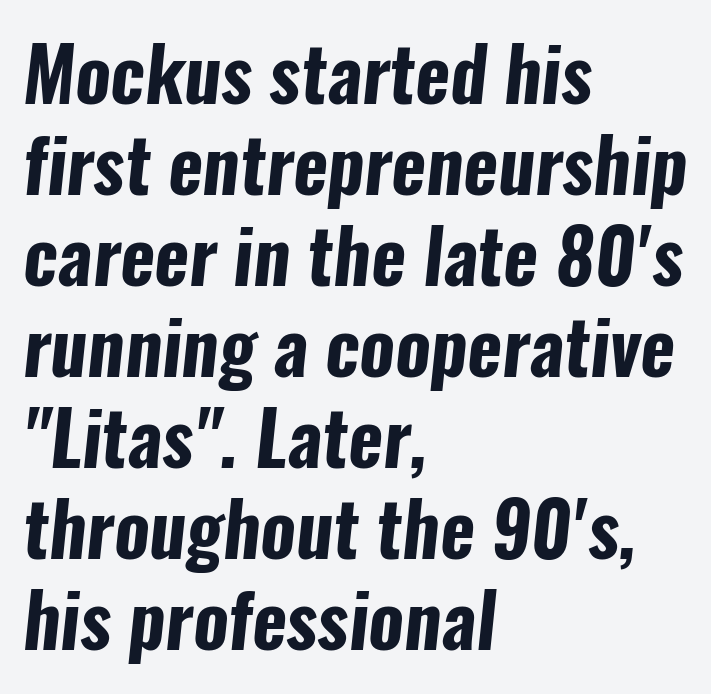
Compared with typical body copy, the letter spacing here is the same. Proportional: the letters do not fall into vertical columns. Nope, no serifs anywhere on these letters. In CSS terms this would be text-align: left. These words are printed bold, with thick strokes throughout. No word sits above an underline.
